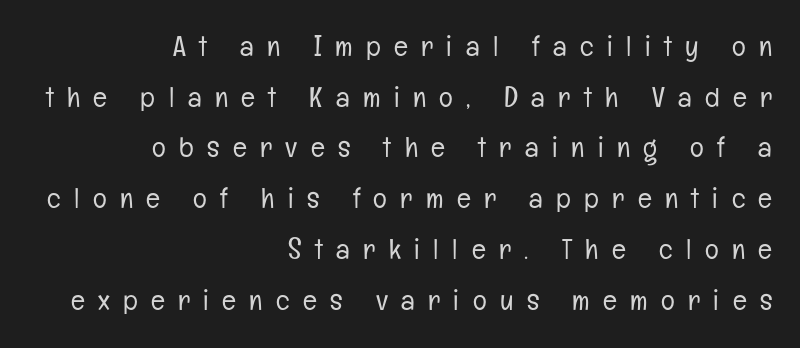
In CSS terms this would be text-align: right. Nothing sits at the stroke ends, so this counts as sans-serif. Spacing verdict: proportional, widths tailored to each character. The foot of each line stays bare and open. Heft: none added — not bold. It's the straight-up-and-down kind of type.
